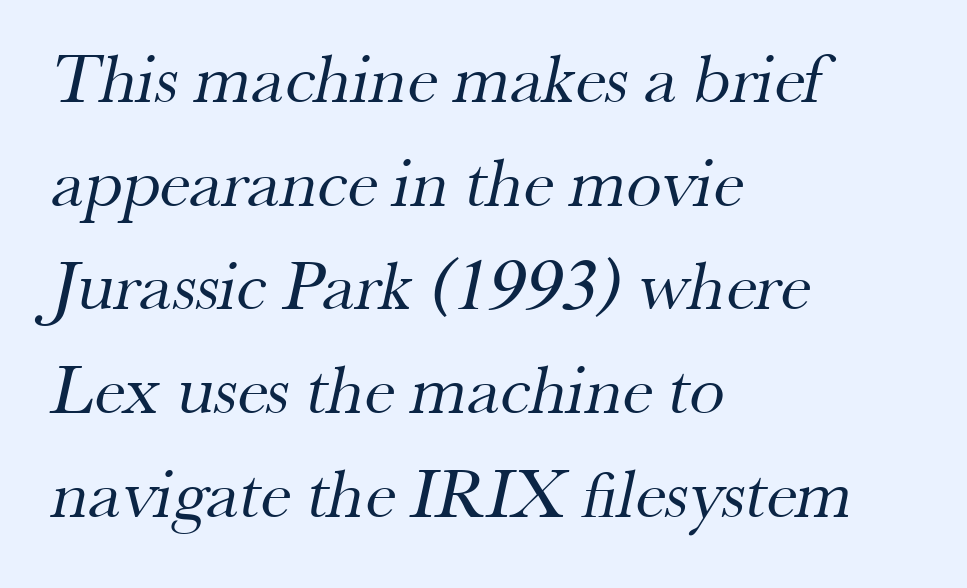
Honestly, the letter spacing is just normal — you wouldn't notice it. Successive baselines arrive at the customary interval. Every row of glyphs begins at an identical x-position on the left. A light-to-regular cut is what we see here.
